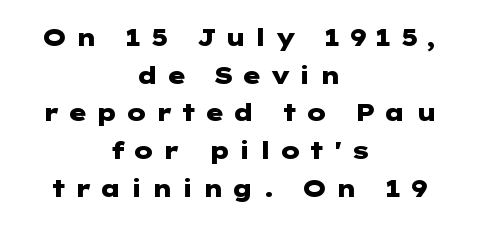
The image shows 24 px bold type, upright; set centered, normal line spacing (1.57x), unusually wide letter spacing (+0.32 em), not underlined.
